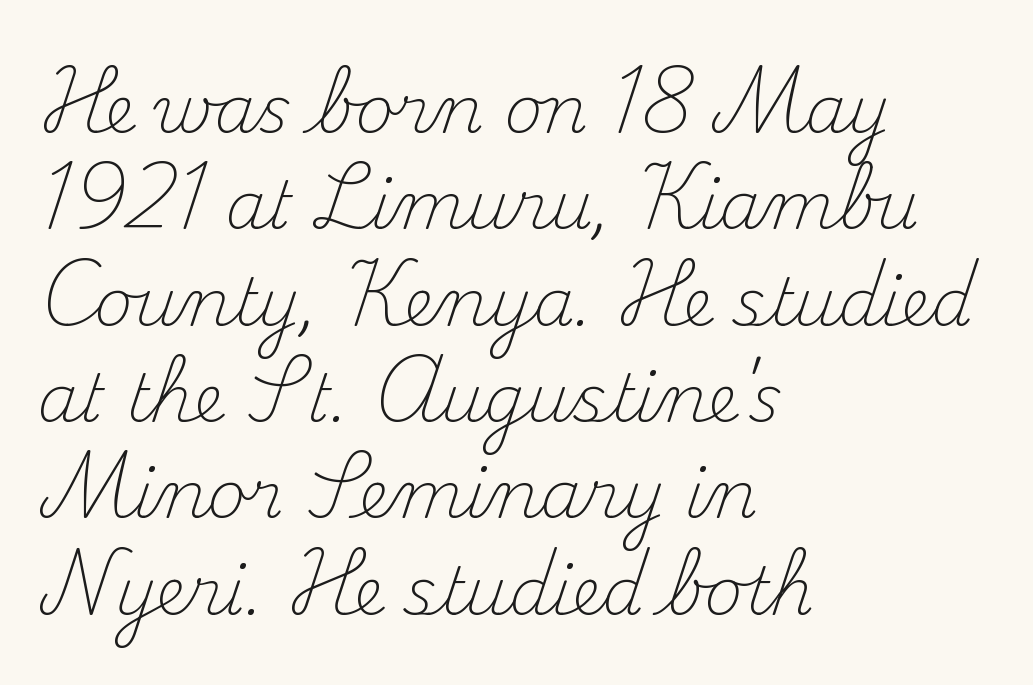
The image shows 66 px light serif type; set left-aligned, normal line spacing (1.46x), normal letter spacing, not underlined; medium stroke contrast and a small x-height.
